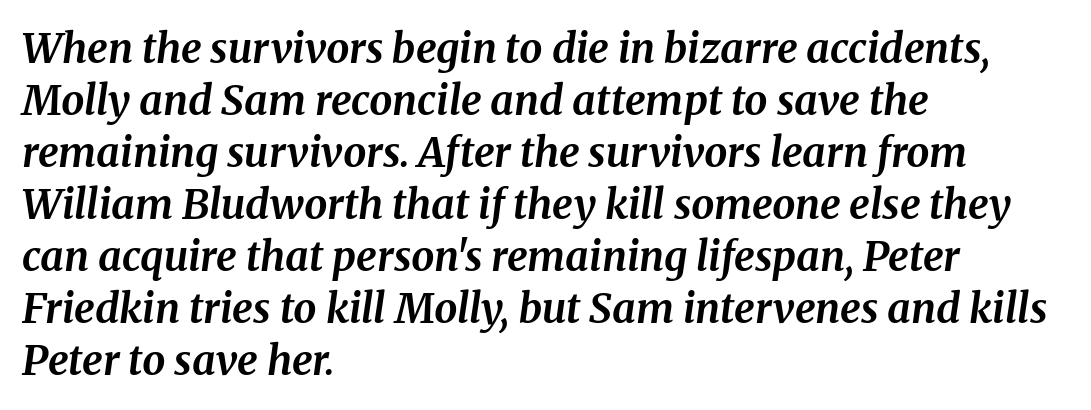
{"serif": "yes", "italic": "yes", "lean": "right", "slant_degrees": 8, "bold": "yes", "weight": "bold", "width": "normal", "stroke_contrast": "medium", "x_height": "medium", "monospaced": "no", "underline": "no", "align": "left", "line_spacing": "normal", "line_spacing_ratio": 1.27, "letter_spacing": "normal", "letter_spacing_em": 0.0, "glyph_px": 41}
